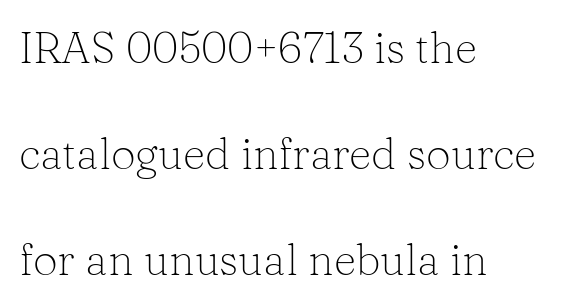
{"serif": "yes", "italic": "no", "bold": "no", "weight": "light", "width": "normal", "stroke_contrast": "low", "x_height": "medium", "monospaced": "no", "underline": "no", "align": "left", "line_spacing": "loose", "line_spacing_ratio": 2.41, "letter_spacing": "normal", "letter_spacing_em": 0.0, "glyph_px": 44}
